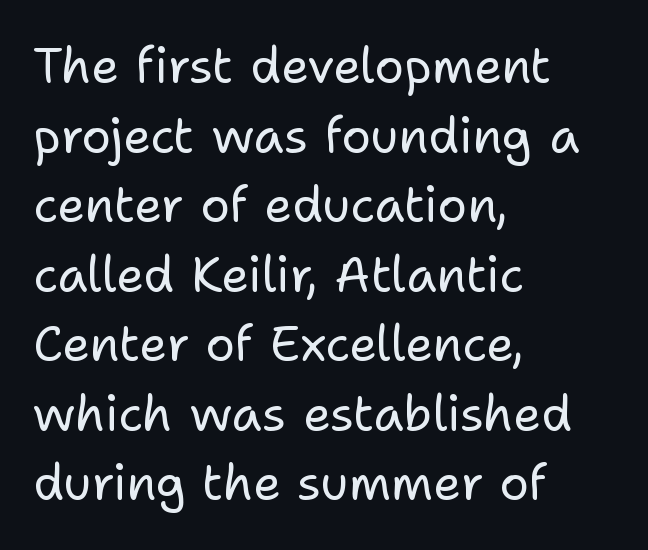
{"serif": "no", "italic": "no", "bold": "no", "weight": "regular", "width": "normal", "stroke_contrast": "low", "x_height": "medium", "monospaced": "no", "underline": "no", "align": "left", "line_spacing": "normal", "line_spacing_ratio": 1.42, "letter_spacing": "normal", "letter_spacing_em": 0.0, "glyph_px": 49}
